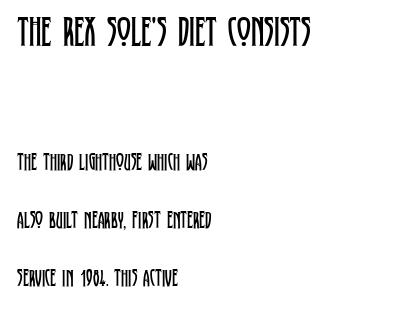
Quick note: not italic, upright. Unlike a clean sans, this face finishes its strokes with serifs. Vertically, the passage feels expansive, rows floating well apart. The passage shown is typed in a proportional face where columns would drift. Scale decreases going downward across the two blocks.
